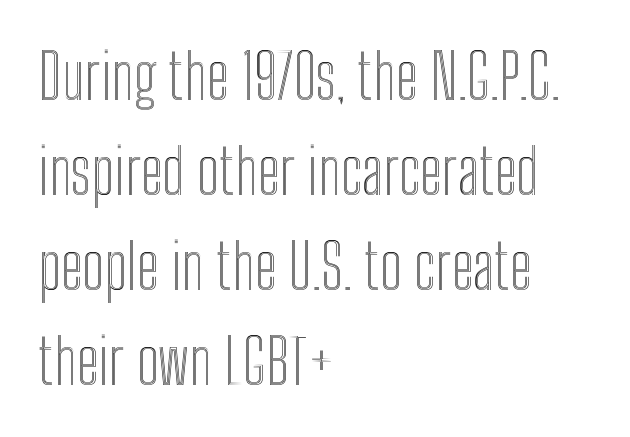
Q: Is the text italic (slanted)? A: No, it is upright.
Q: Is the text underlined? A: No.
Q: How is the paragraph aligned? A: Left-aligned.
Q: Is the spacing between letters normal or unusually wide? A: Normal.
Q: Is the spacing between lines tight, normal or loose? A: Normal.
Q: Width (condensed, normal, or wide)? A: Condensed.
Q: x-height? A: Medium.
Q: Monospaced? A: No.
